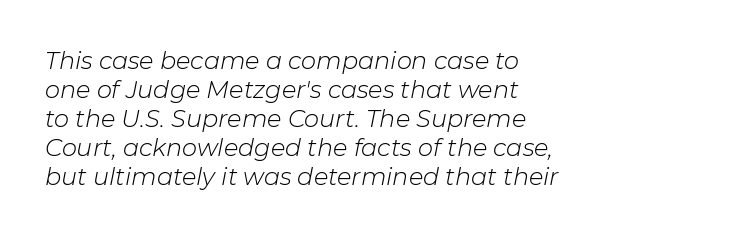
The strokes carry an ordinary text weight at most. The gap between lines stays unmarked. Leftover space on each line is placed entirely after the last word. Caption: standard tracking, unaltered.
